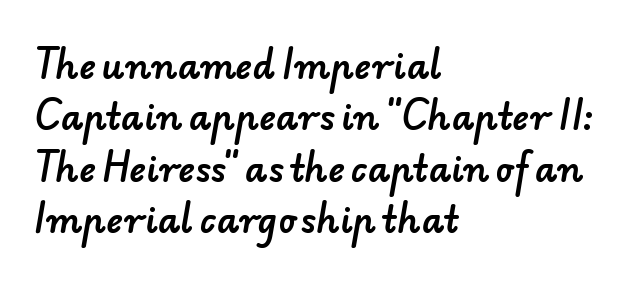
Q: Is the typeface a serif or a sans-serif typeface? A: Sans-serif.
Q: Is the text underlined? A: No.
Q: How is the paragraph aligned? A: Left-aligned.
Q: Is the spacing between letters normal or unusually wide? A: Normal.
Q: Is the spacing between lines tight, normal or loose? A: Normal.
Q: Width (condensed, normal, or wide)? A: Normal.
Q: Stroke contrast? A: Low.
Q: x-height? A: Small.
Q: Monospaced? A: No.
